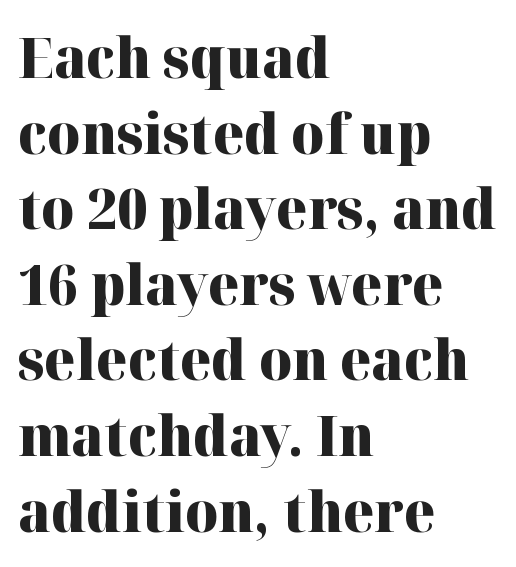
Q: Is the text bold? A: Yes.
Q: Is the text italic (slanted)? A: No, it is upright.
Q: Is the typeface a serif or a sans-serif typeface? A: Serif.
Q: Is the text underlined? A: No.
Q: How is the paragraph aligned? A: Left-aligned.
Q: Is the spacing between letters normal or unusually wide? A: Normal.
Q: Is the spacing between lines tight, normal or loose? A: Normal.
Q: Width (condensed, normal, or wide)? A: Normal.
Q: Stroke contrast? A: High.
Q: x-height? A: Medium.
Q: Monospaced? A: No.
